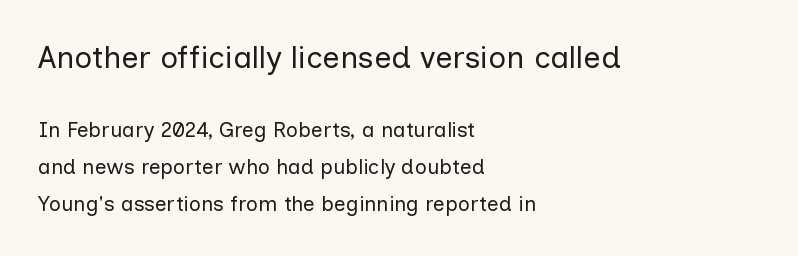
{"serif": "no", "italic": "no", "bold": "no", "weight": "regular", "width": "normal", "stroke_contrast": "low", "x_height": "medium", "monospaced": "no", "underline": "no", "align": "left", "line_spacing_ratio": 1.76, "letter_spacing": "normal", "letter_spacing_em": 0.0, "larger_block": "first", "size_ratio": 1.48, "glyph_px": 31}
